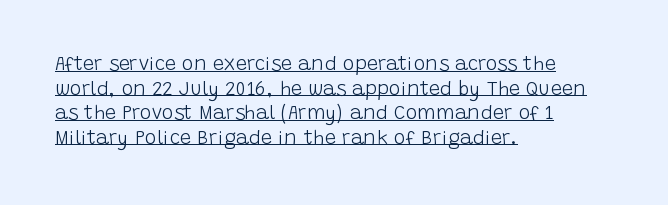
{"italic": "no", "bold": "no", "underline": "yes", "align": "left", "line_spacing_ratio": 1.23, "letter_spacing": "normal", "letter_spacing_em": 0.0, "glyph_px": 20}
